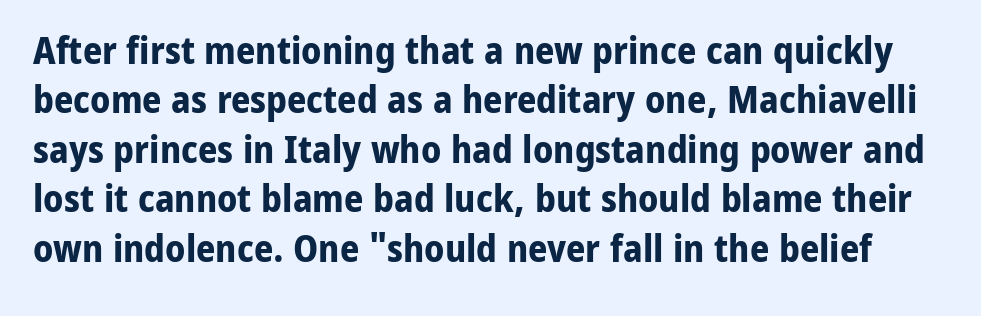
The image shows 38 px bold sans-serif type, upright; set normal line spacing (1.3x), normal letter spacing, not underlined; low stroke contrast and a medium x-height.
